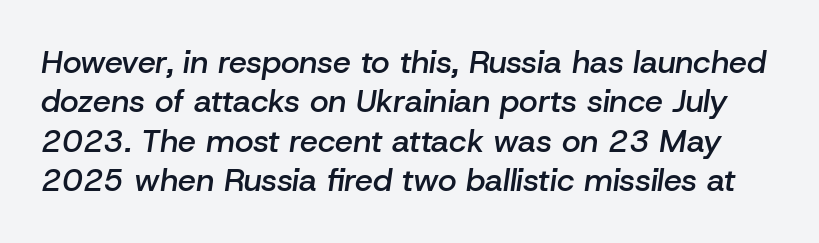
Quick note: italic. Descender tails drop into unmarked territory. Words appear dense and cohesive because spacing is normal. Set as a demibold, roughly 600 on the weight scale. Is this a fixed-width face? No — the glyphs have proportional, varying widths.
